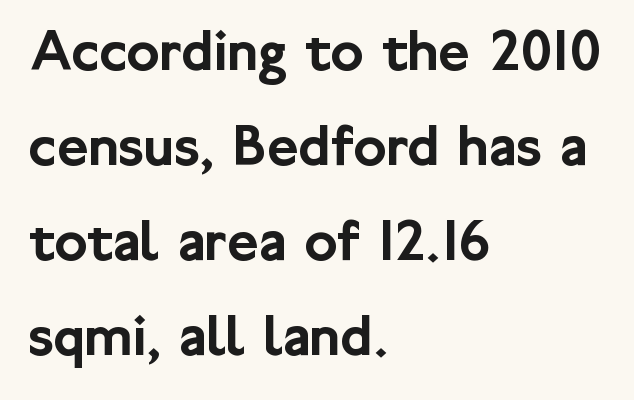
Q: Is the text italic (slanted)? A: No, it is upright.
Q: Is the typeface a serif or a sans-serif typeface? A: Sans-serif.
Q: Is the text underlined? A: No.
Q: How is the paragraph aligned? A: Left-aligned.
Q: Is the spacing between letters normal or unusually wide? A: Normal.
Q: Is the spacing between lines tight, normal or loose? A: Normal.
Q: Width (condensed, normal, or wide)? A: Normal.
Q: Stroke contrast? A: Low.
Q: x-height? A: Medium.
Q: Monospaced? A: No.
